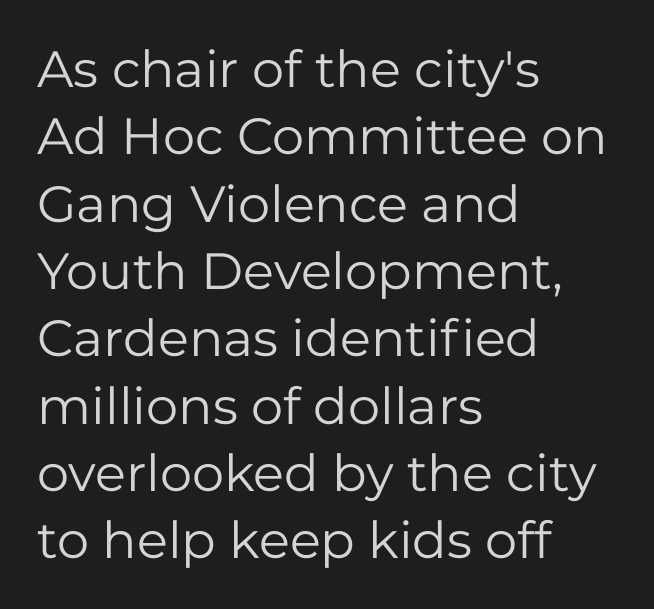
Q: Is the text bold? A: No.
Q: Is the text italic (slanted)? A: No, it is upright.
Q: Is the typeface a serif or a sans-serif typeface? A: Sans-serif.
Q: Is the text underlined? A: No.
Q: How is the paragraph aligned? A: Left-aligned.
Q: Is the spacing between letters normal or unusually wide? A: Normal.
Q: Is the spacing between lines tight, normal or loose? A: Normal.
Q: Width (condensed, normal, or wide)? A: Normal.
Q: Stroke contrast? A: Low.
Q: x-height? A: Medium.
Q: Monospaced? A: No.
